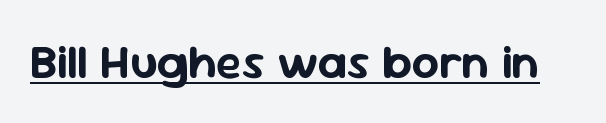
{"serif": "no", "italic": "no", "width": "normal", "stroke_contrast": "low", "x_height": "medium", "monospaced": "no", "underline": "yes", "letter_spacing": "normal", "letter_spacing_em": 0.0, "glyph_px": 48}
